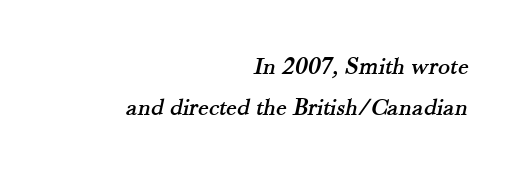
Q: Is the text underlined? A: No.
Q: How is the paragraph aligned? A: Right-aligned.
Q: Is the spacing between letters normal or unusually wide? A: Normal.
Q: Is the spacing between lines tight, normal or loose? A: Normal.
